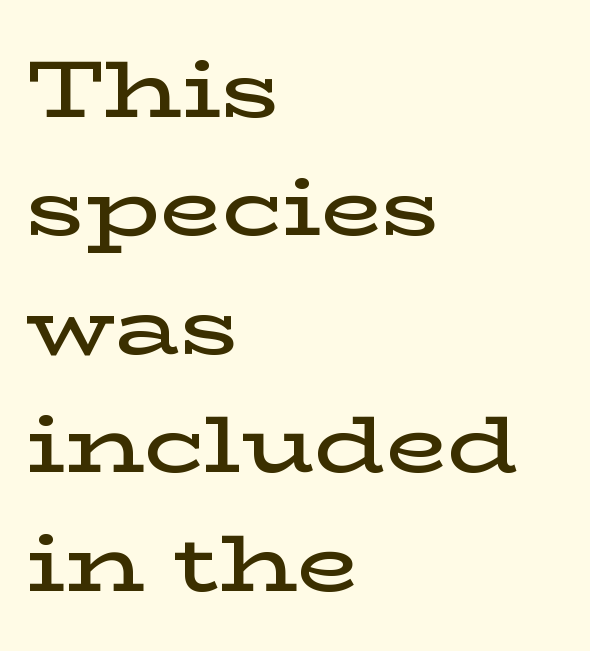
Teacher's note: observe the even left margin — that is flush-left alignment. Bare-footed words on every line. A roman cut, with each character standing at attention. Check where the strokes stop: tiny serifs finish them off. How would I describe the line gaps? Plain and ordinary.
